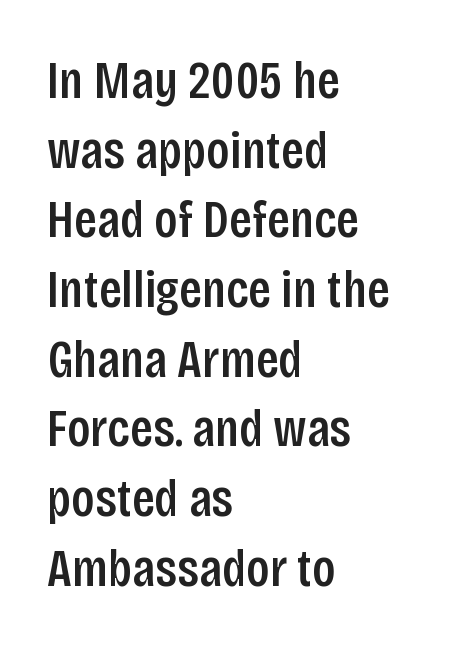
Q: Is the text bold? A: Semi-bold.
Q: Is the text italic (slanted)? A: No, it is upright.
Q: Is the typeface a serif or a sans-serif typeface? A: Sans-serif.
Q: Is the text underlined? A: No.
Q: How is the paragraph aligned? A: Left-aligned.
Q: Is the spacing between letters normal or unusually wide? A: Normal.
Q: Is the spacing between lines tight, normal or loose? A: Normal.
Q: Width (condensed, normal, or wide)? A: Condensed.
Q: Stroke contrast? A: Low.
Q: x-height? A: Large.
Q: Monospaced? A: No.
